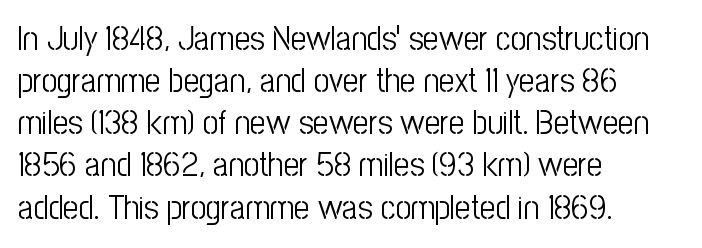
Decoration check: the copy has no underline. Heaviness? Minimal to ordinary, like unemphasized prose. Horizontal alignment here is leftward, the default for most running prose. Notice how the stems are strictly vertical — no italics here. The face used here is a sans, in the tradition of grotesques and geometrics.
